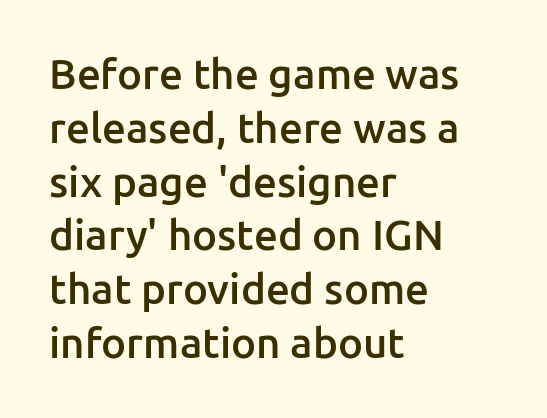
Q: Is the text bold? A: Semi-bold.
Q: Is the text italic (slanted)? A: No, it is upright.
Q: Is the typeface a serif or a sans-serif typeface? A: Sans-serif.
Q: Is the text underlined? A: No.
Q: How is the paragraph aligned? A: Left-aligned.
Q: Is the spacing between letters normal or unusually wide? A: Normal.
Q: Is the spacing between lines tight, normal or loose? A: Normal.
Q: Width (condensed, normal, or wide)? A: Normal.
Q: Stroke contrast? A: Low.
Q: x-height? A: Medium.
Q: Monospaced? A: No.
